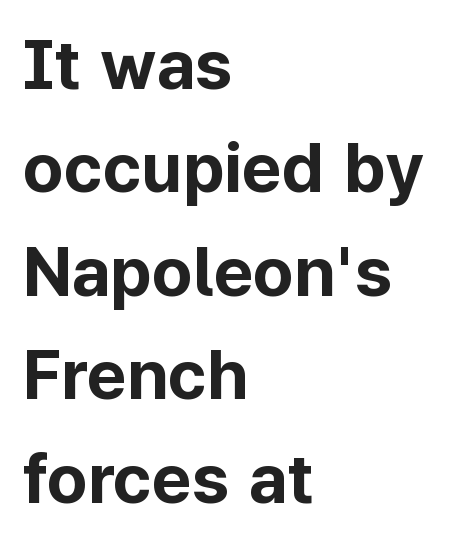
The image shows 69 px bold sans-serif type, upright; set left-aligned, normal line spacing (1.5x), normal letter spacing, not underlined; low stroke contrast and a medium x-height.
